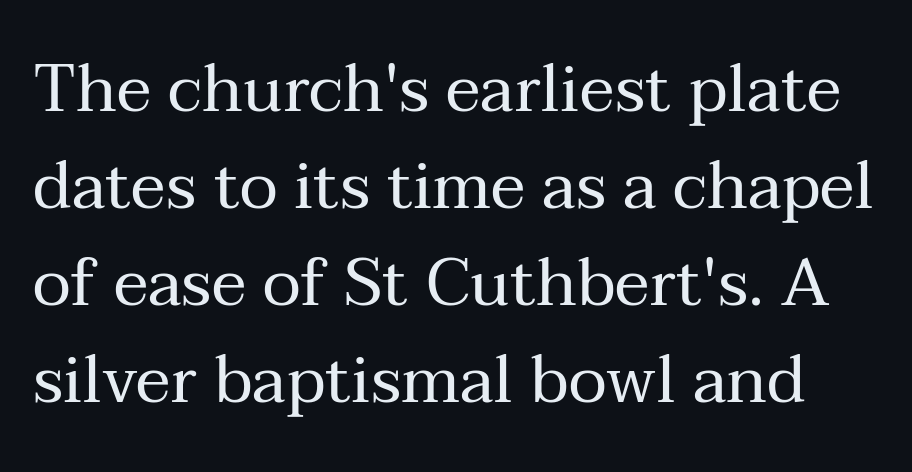
Italic: no, the glyphs are upright roman. The block of text has a typical density, with ordinary space between rows. The gaps between neighbouring characters are ordinary and unremarkable. Descender tails drop into unmarked territory. Here the designer chose a conventional face with non-uniform glyph widths. Small tapered or slab feet sit at the stroke ends, so this counts as serif.
